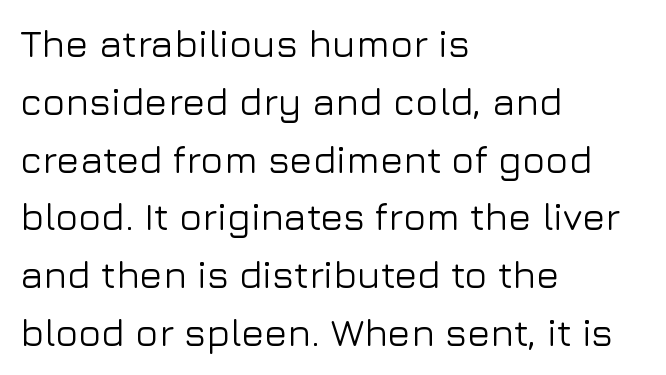
Baseline-to-baseline distance is the conventional proportion of letter height. The typography opts for an upright posture over an oblique one. Lines of text with bare space underneath. A student would call this left alignment; a typographer would say flush left, rag right. Think of a printed novel: that variable character pitch is what you see here. Typographically, this falls in the sans-serif category.
